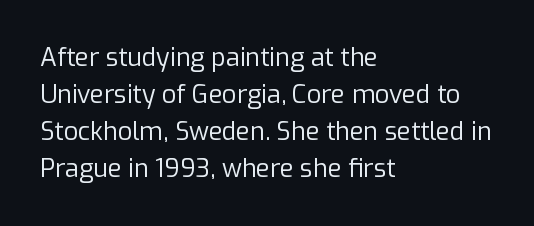
{"italic": "no", "bold": "no", "underline": "no", "align": "left", "line_spacing": "normal", "line_spacing_ratio": 1.48, "letter_spacing": "normal", "letter_spacing_em": 0.0, "glyph_px": 25}
